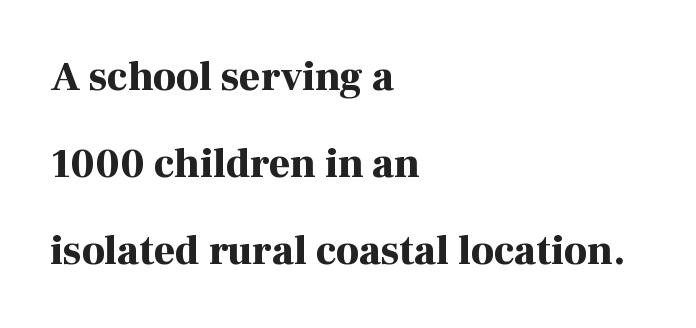
The image shows 41 px bold serif type, upright; set left-aligned, loose line spacing (2.12x), normal letter spacing, not underlined; high stroke contrast and a medium x-height.
